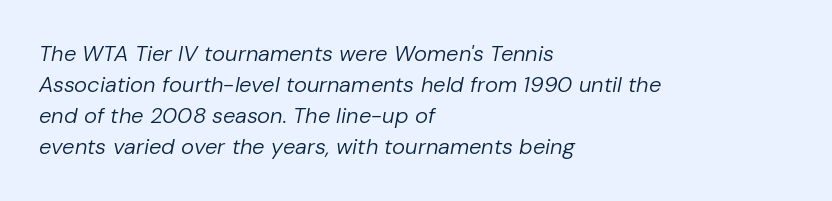
Q: Is the text bold? A: No.
Q: Is the text italic (slanted)? A: Yes, it leans right by about 10 degrees.
Q: Is the text underlined? A: No.
Q: How is the paragraph aligned? A: Left-aligned.
Q: Is the spacing between letters normal or unusually wide? A: Normal.
Q: Is the spacing between lines tight, normal or loose? A: Normal.
